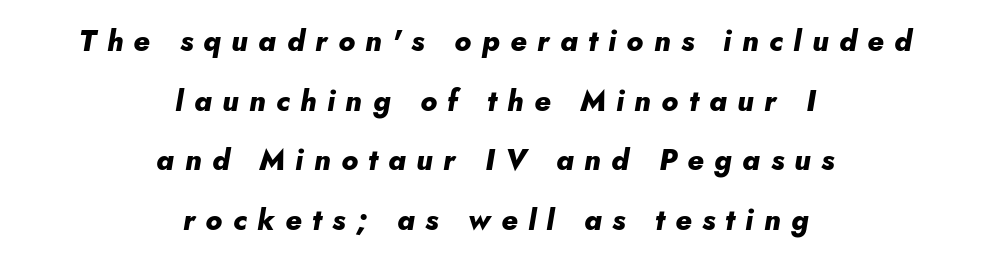
{"italic": "yes", "lean": "right", "slant_degrees": 5, "bold": "yes", "weight": "heavy", "width": "normal", "stroke_contrast": "low", "x_height": "small", "monospaced": "no", "underline": "no", "align": "center", "line_spacing": "loose", "line_spacing_ratio": 2.06, "letter_spacing": "wide", "letter_spacing_em": 0.36, "glyph_px": 29}
